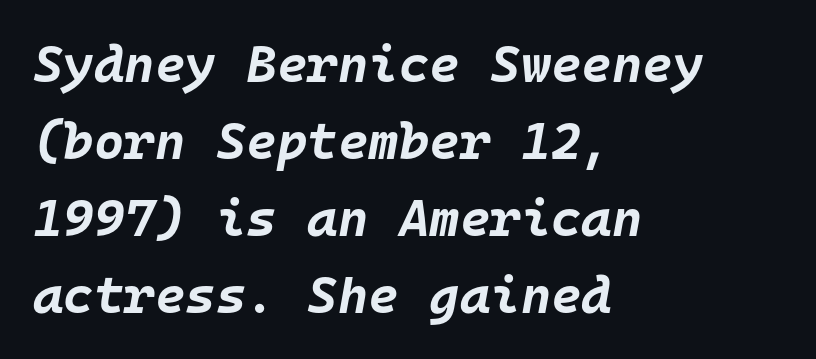
{"italic": "yes", "lean": "right", "slant_degrees": 10, "bold": "yes", "weight": "bold", "width": "normal", "stroke_contrast": "low", "x_height": "large", "monospaced": "yes", "underline": "no", "align": "left", "line_spacing": "normal", "line_spacing_ratio": 1.48, "letter_spacing": "normal", "letter_spacing_em": 0.0, "glyph_px": 52}
